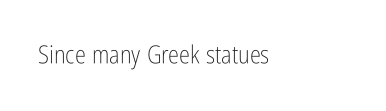
{"italic": "no", "bold": "no", "underline": "no", "align": "left", "letter_spacing": "normal", "letter_spacing_em": 0.0, "glyph_px": 25}
